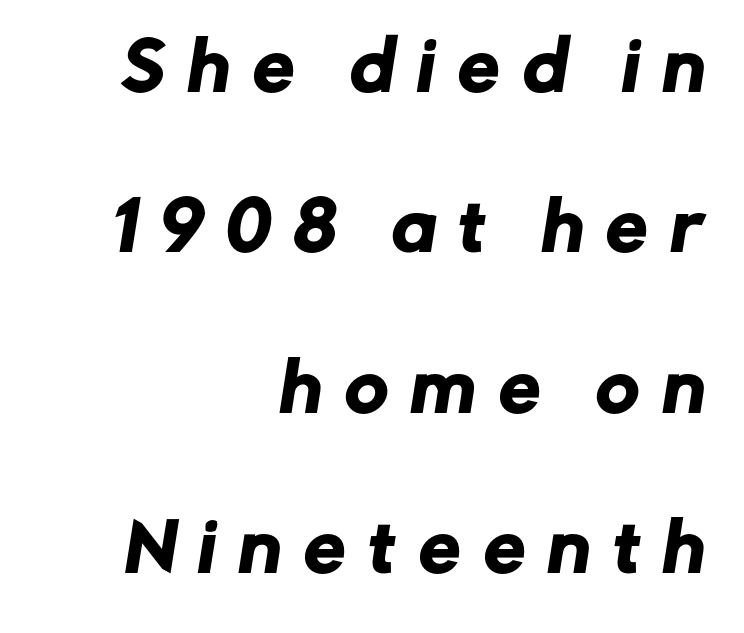
{"serif": "no", "width": "normal", "stroke_contrast": "low", "x_height": "medium", "monospaced": "no", "underline": "no", "align": "right", "line_spacing": "loose", "line_spacing_ratio": 2.43, "letter_spacing": "wide", "letter_spacing_em": 0.35, "glyph_px": 66}
